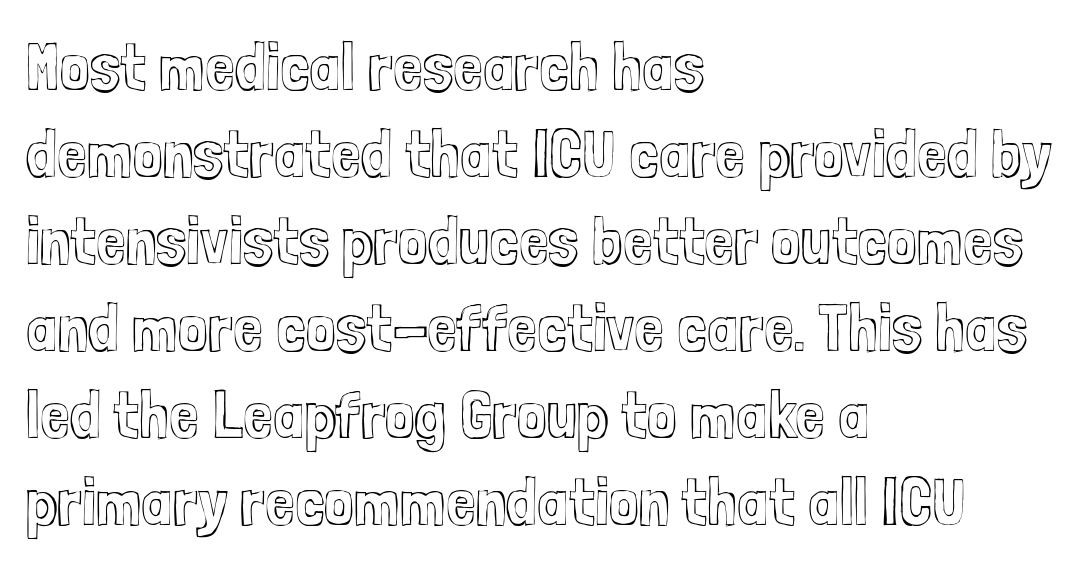
{"italic": "no", "width": "condensed", "x_height": "medium", "monospaced": "no", "underline": "no", "align": "left", "line_spacing": "normal", "line_spacing_ratio": 1.3, "letter_spacing": "normal", "letter_spacing_em": 0.0, "glyph_px": 67}
